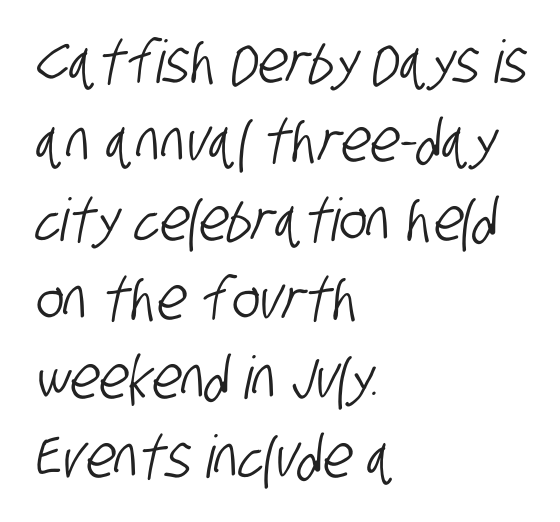
The paragraph shown leans on its left margin. Has an underline been added? It has not. Characters follow at the spacing the type designer built in. The rendering uses natural spacing where letterforms have individual widths. Successive baselines arrive at the customary interval. Grotesque or geometric, the face here clearly has no serifs.
